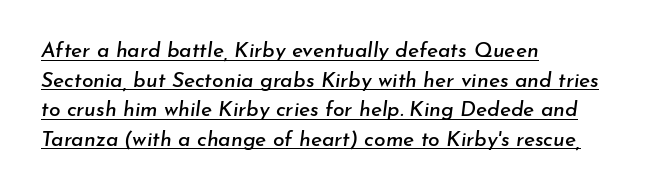
Rendered with sloped, italic letterforms. A continuous stroke trails under the words, as in a hyperlink. There is no visible air inserted between adjacent glyphs. This sample keeps an unexceptional amount of space between lines.
